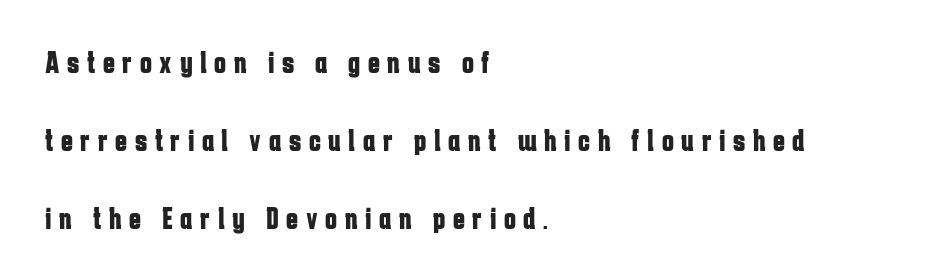
The letters stand straight up with perfectly vertical stems. Spacing verdict: proportional, widths tailored to each character. The passage shown stacks its lines with a broad gap. Each glyph is drawn with heavy, bold strokes.
